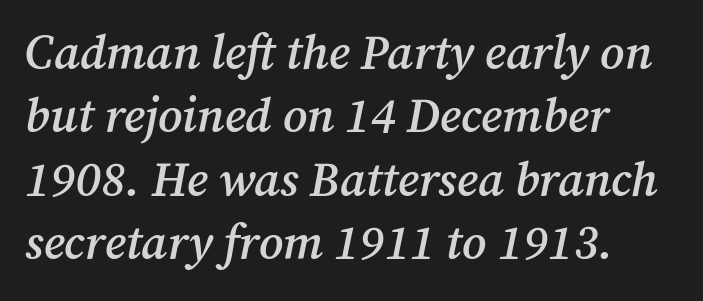
Q: Is the text bold? A: Semi-bold.
Q: Is the text italic (slanted)? A: Yes, it leans right by about 12 degrees.
Q: Is the typeface a serif or a sans-serif typeface? A: Serif.
Q: Is the text underlined? A: No.
Q: How is the paragraph aligned? A: Left-aligned.
Q: Is the spacing between letters normal or unusually wide? A: Normal.
Q: Is the spacing between lines tight, normal or loose? A: Normal.
Q: Width (condensed, normal, or wide)? A: Normal.
Q: Stroke contrast? A: Medium.
Q: x-height? A: Medium.
Q: Monospaced? A: No.
